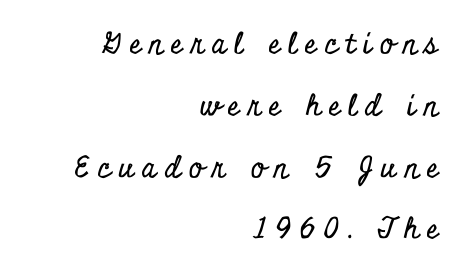
Q: Is the text italic (slanted)? A: Yes.
Q: Is the typeface a serif or a sans-serif typeface? A: Serif.
Q: Is the text underlined? A: No.
Q: How is the paragraph aligned? A: Right-aligned.
Q: Is the spacing between letters normal or unusually wide? A: Unusually wide.
Q: Is the spacing between lines tight, normal or loose? A: Loose.
Q: Width (condensed, normal, or wide)? A: Condensed.
Q: Stroke contrast? A: Low.
Q: x-height? A: Small.
Q: Monospaced? A: No.
